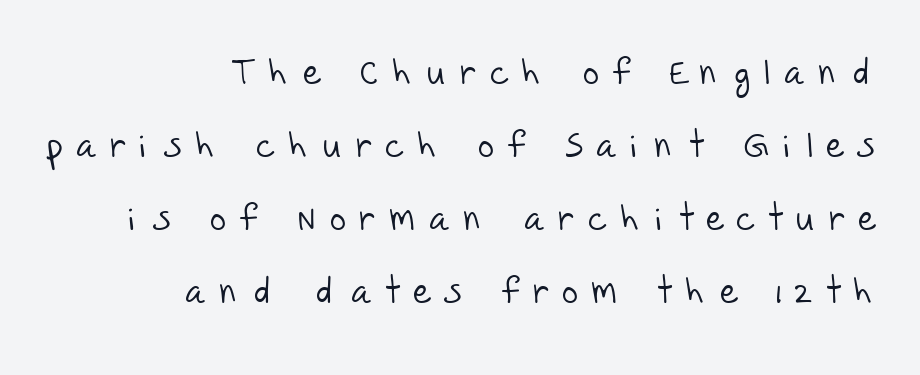
Q: Is the text bold? A: No.
Q: Is the typeface a serif or a sans-serif typeface? A: Sans-serif.
Q: Is the text underlined? A: No.
Q: How is the paragraph aligned? A: Right-aligned.
Q: Is the spacing between letters normal or unusually wide? A: Unusually wide.
Q: Is the spacing between lines tight, normal or loose? A: Loose.
Q: Width (condensed, normal, or wide)? A: Normal.
Q: Stroke contrast? A: Low.
Q: x-height? A: Large.
Q: Monospaced? A: No.
